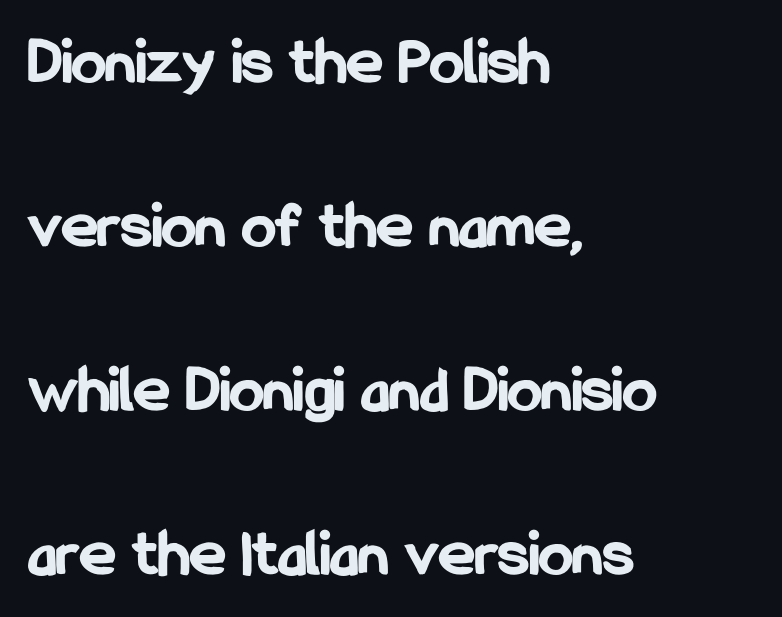
{"serif": "no", "italic": "no", "bold": "yes", "weight": "bold", "width": "condensed", "stroke_contrast": "low", "x_height": "medium", "monospaced": "no", "underline": "no", "align": "left", "line_spacing": "loose", "line_spacing_ratio": 2.41, "letter_spacing": "normal", "letter_spacing_em": 0.0, "glyph_px": 68}
